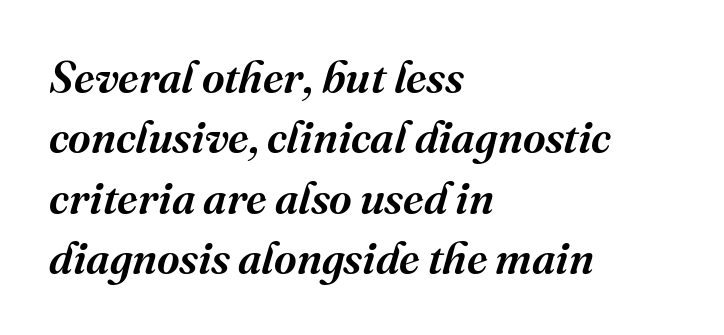
Typeset ragged right — the left edge is the straight one. A normal amount of white space separates one row of letters from the next. Beneath every word, the page is bare. Think of a printed novel: that variable character pitch is what you see here. The typeface chosen for these lines features serifs. Italic: yes, the glyphs are oblique.
